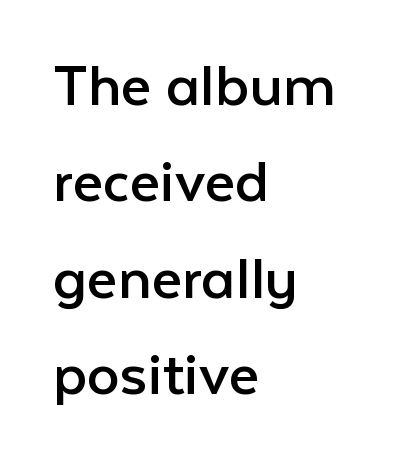
The image shows 66 px regular-weight sans-serif type, upright; set left-aligned, normal line spacing (1.46x), normal letter spacing, not underlined; low stroke contrast and a medium x-height.
